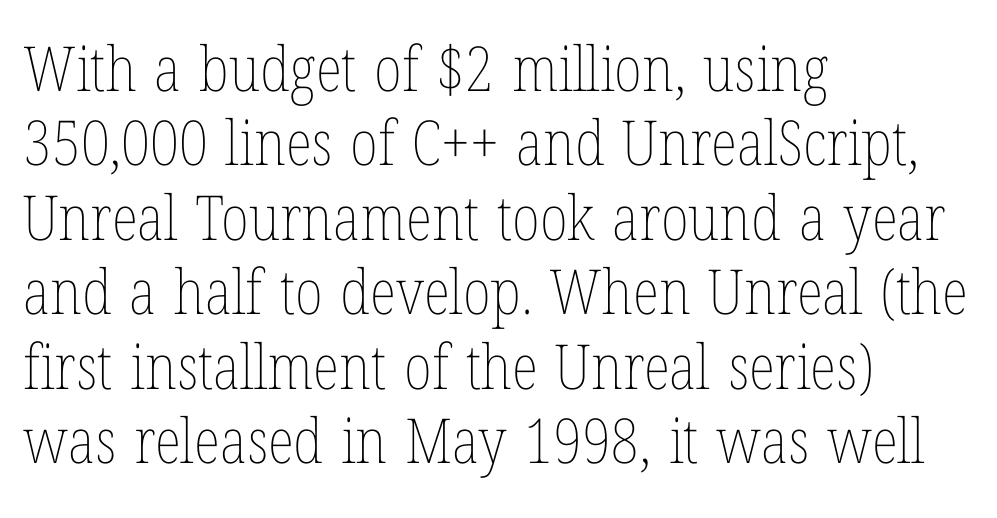
The image shows 62 px thin, condensed type, upright; set left-aligned, line spacing 1.2x, normal letter spacing, not underlined; low stroke contrast and a medium x-height.
